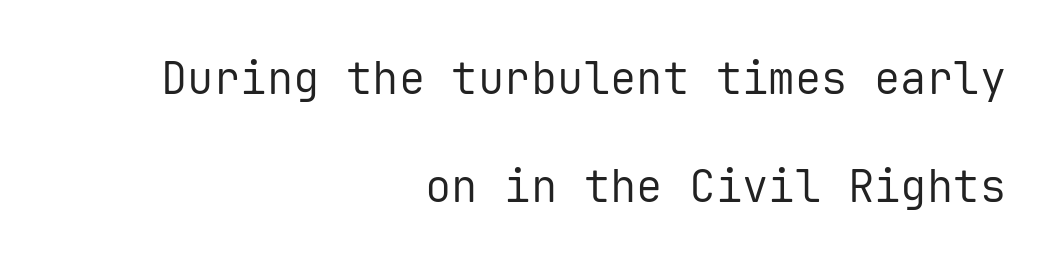
{"serif": "no", "italic": "no", "bold": "no", "weight": "regular", "width": "normal", "stroke_contrast": "low", "x_height": "medium", "monospaced": "yes", "underline": "no", "align": "right", "line_spacing": "loose", "line_spacing_ratio": 2.45, "letter_spacing": "normal", "letter_spacing_em": 0.0, "glyph_px": 44}
